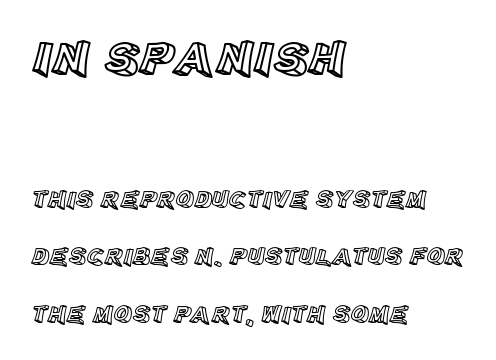
{"width": "normal", "x_height": "large", "monospaced": "no", "underline": "no", "align": "left", "line_spacing": "loose", "line_spacing_ratio": 2.3, "letter_spacing": "normal", "letter_spacing_em": 0.0, "larger_block": "first", "size_ratio": 2.0, "glyph_px": 50}
